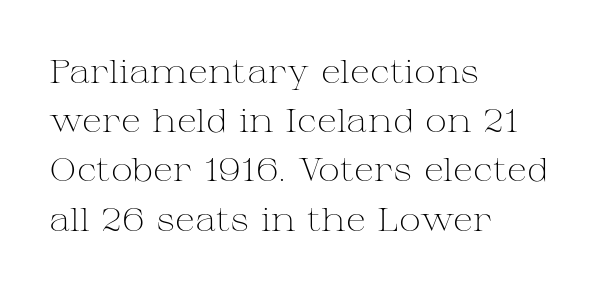
Nobody drew a line under any word here. Font category for this specimen: serif. This reads as an unemphasized weight, regular at the heaviest. Tracking value appears to be zero — textbook default spacing. In terms of posture, this sample is upright. Varying glyph widths throughout — classic text-font behaviour.
